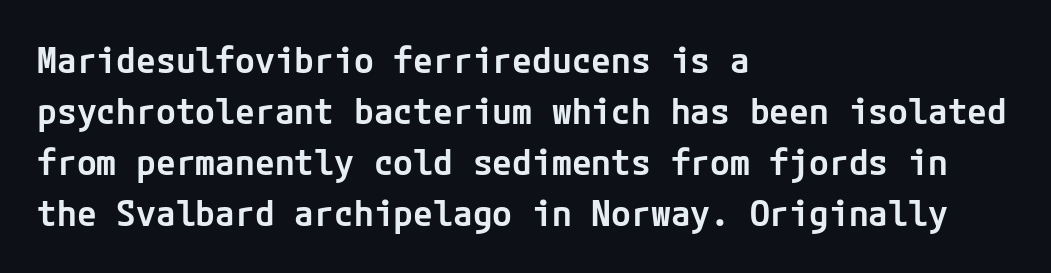
Q: Is the text bold? A: Semi-bold.
Q: Is the text italic (slanted)? A: No, it is upright.
Q: Is the typeface a serif or a sans-serif typeface? A: Sans-serif.
Q: Is the text underlined? A: No.
Q: How is the paragraph aligned? A: Left-aligned.
Q: Is the spacing between letters normal or unusually wide? A: Normal.
Q: Is the spacing between lines tight, normal or loose? A: Normal.
Q: Width (condensed, normal, or wide)? A: Normal.
Q: Stroke contrast? A: Low.
Q: x-height? A: Medium.
